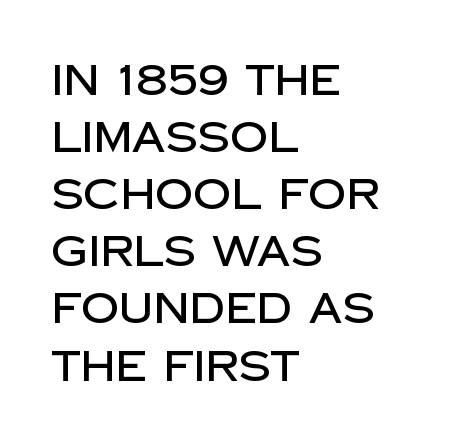
{"serif": "no", "italic": "no", "width": "normal", "stroke_contrast": "low", "x_height": "large", "monospaced": "no", "underline": "no", "align": "left", "line_spacing": "normal", "line_spacing_ratio": 1.36, "letter_spacing": "normal", "letter_spacing_em": 0.0, "glyph_px": 42}
